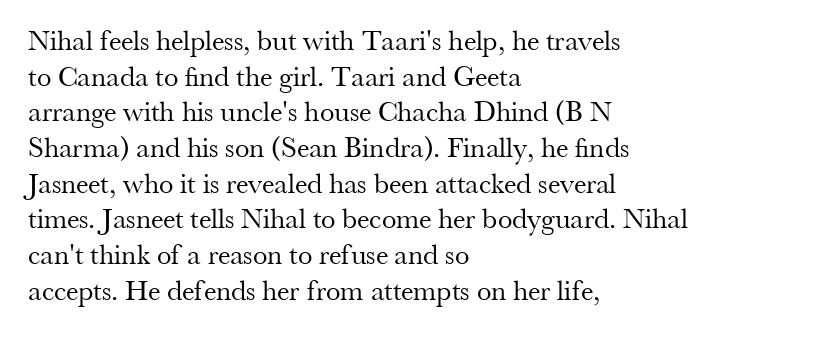
Q: Is the text bold? A: No.
Q: Is the text italic (slanted)? A: No, it is upright.
Q: Is the typeface a serif or a sans-serif typeface? A: Serif.
Q: Is the text underlined? A: No.
Q: How is the paragraph aligned? A: Left-aligned.
Q: Is the spacing between letters normal or unusually wide? A: Normal.
Q: Width (condensed, normal, or wide)? A: Normal.
Q: Stroke contrast? A: Medium.
Q: x-height? A: Small.
Q: Monospaced? A: No.
